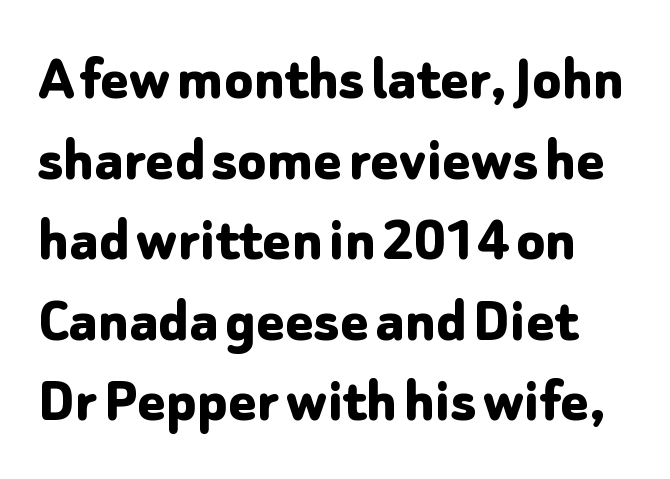
Q: Is the text bold? A: Yes.
Q: Is the text italic (slanted)? A: No, it is upright.
Q: Is the typeface a serif or a sans-serif typeface? A: Sans-serif.
Q: Is the text underlined? A: No.
Q: Is the spacing between letters normal or unusually wide? A: Normal.
Q: Width (condensed, normal, or wide)? A: Normal.
Q: Stroke contrast? A: Low.
Q: x-height? A: Medium.
Q: Monospaced? A: No.
